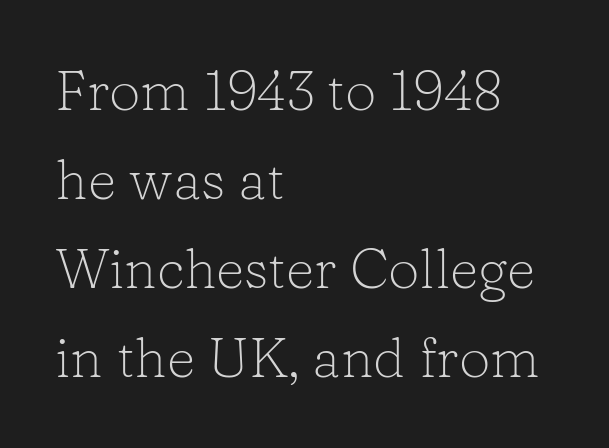
The image shows 56 px light serif type, upright; set left-aligned, normal line spacing (1.59x), normal letter spacing, not underlined; low stroke contrast and a medium x-height.
